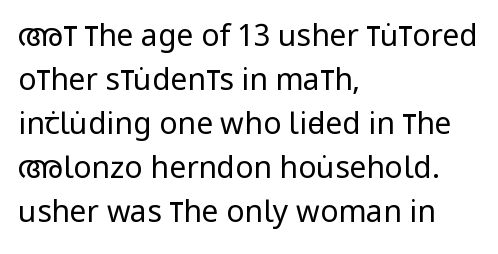
The image shows 30 px regular-weight, condensed sans-serif type, upright; set left-aligned, normal line spacing (1.47x), normal letter spacing, not underlined; low stroke contrast and a large x-height.
